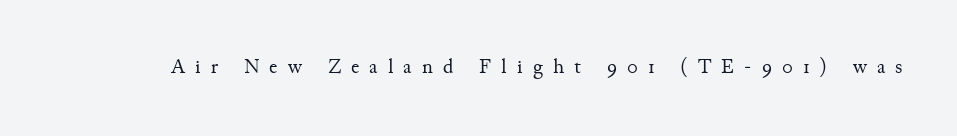
{"italic": "no", "bold": "no", "underline": "no", "letter_spacing": "wide", "letter_spacing_em": 0.49, "glyph_px": 21}
